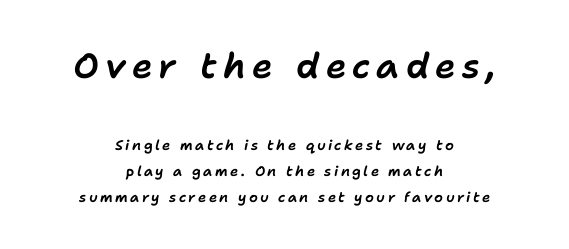
This sample uses an oblique cut, with every glyph tilted off the vertical. Do the characters align in a grid? No, the font is proportional. The text block is weighted toward neither margin, spreading evenly from the middle. In this sample the first text group is rendered at the bigger scale.
